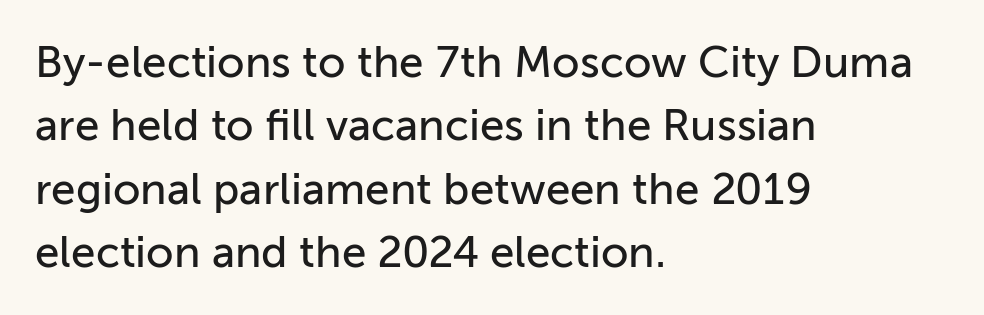
The image shows 44 px sans-serif type, upright; set left-aligned, normal line spacing (1.44x), normal letter spacing, not underlined; low stroke contrast and a medium x-height.
